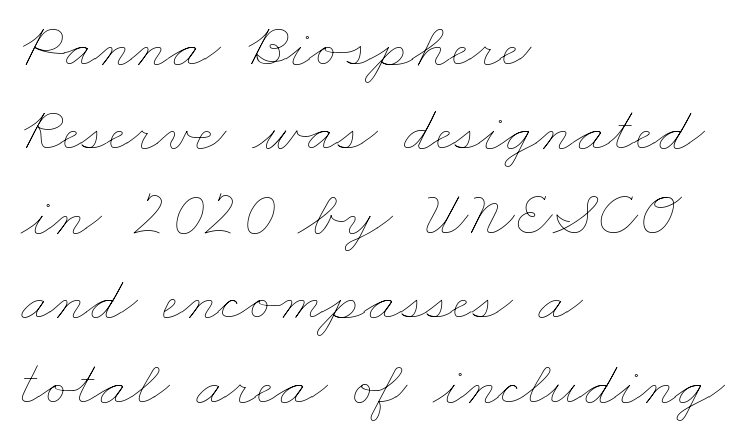
Is the letter spacing exaggerated? No — it looks like the ordinary default. The passage shown stacks its lines at a standard gap. This sample has the flowing, uneven cadence of proportional lettering. A clean baseline with only descenders dipping below it. The passage is arranged the way most books set body copy — flush left.
